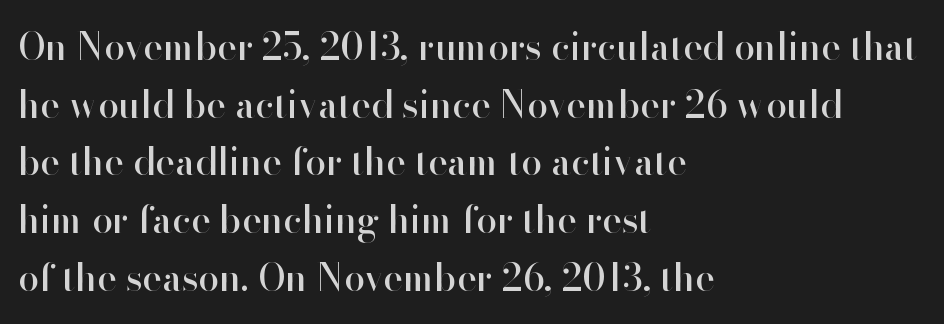
Q: Is the text italic (slanted)? A: No, it is upright.
Q: Is the typeface a serif or a sans-serif typeface? A: Sans-serif.
Q: Is the text underlined? A: No.
Q: How is the paragraph aligned? A: Left-aligned.
Q: Is the spacing between letters normal or unusually wide? A: Normal.
Q: Is the spacing between lines tight, normal or loose? A: Normal.
Q: Width (condensed, normal, or wide)? A: Normal.
Q: Stroke contrast? A: High.
Q: x-height? A: Small.
Q: Monospaced? A: No.
